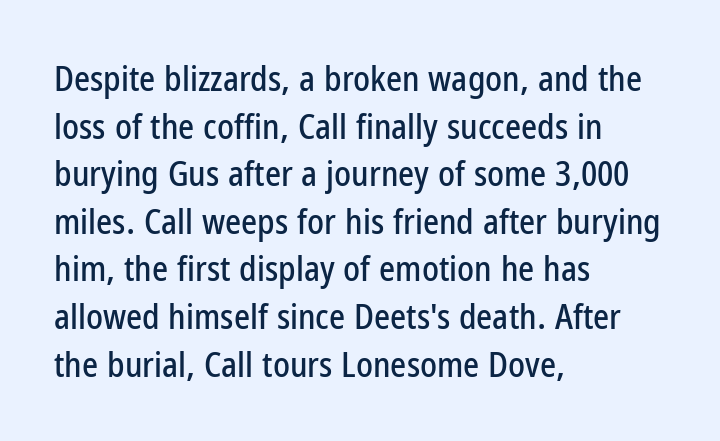
Q: Is the text italic (slanted)? A: No, it is upright.
Q: Is the typeface a serif or a sans-serif typeface? A: Sans-serif.
Q: Is the text underlined? A: No.
Q: How is the paragraph aligned? A: Left-aligned.
Q: Is the spacing between letters normal or unusually wide? A: Normal.
Q: Is the spacing between lines tight, normal or loose? A: Normal.
Q: Width (condensed, normal, or wide)? A: Condensed.
Q: Stroke contrast? A: Low.
Q: x-height? A: Medium.
Q: Monospaced? A: No.
